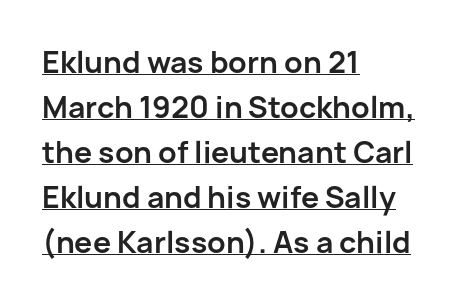
Q: Is the text bold? A: Yes.
Q: Is the text italic (slanted)? A: No, it is upright.
Q: Is the typeface a serif or a sans-serif typeface? A: Sans-serif.
Q: Is the text underlined? A: Yes.
Q: How is the paragraph aligned? A: Left-aligned.
Q: Is the spacing between letters normal or unusually wide? A: Normal.
Q: Is the spacing between lines tight, normal or loose? A: Normal.
Q: Width (condensed, normal, or wide)? A: Normal.
Q: Stroke contrast? A: Low.
Q: x-height? A: Medium.
Q: Monospaced? A: No.
